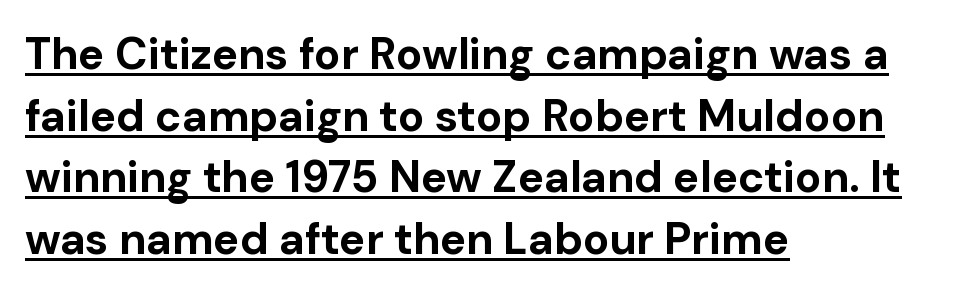
The image shows 44 px bold sans-serif type, upright; set left-aligned, normal line spacing (1.4x), normal letter spacing, underlined; low stroke contrast and a medium x-height.
